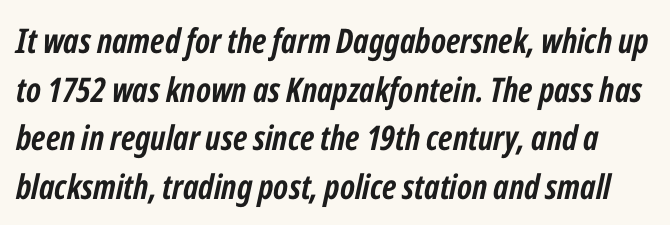
Any mark beneath the type? The region is blank. The rendering uses natural spacing where letterforms have individual widths. Honestly, the row spacing looks completely unremarkable. Weight check: bold — yes, fully.
